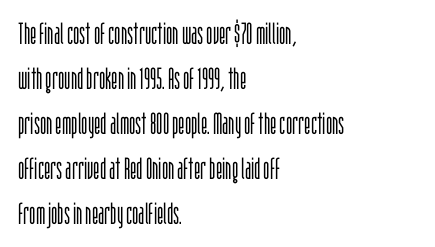
The image shows 30 px light, condensed sans-serif type, upright; set left-aligned, normal line spacing (1.5x), normal letter spacing, not underlined; low stroke contrast and a large x-height.
